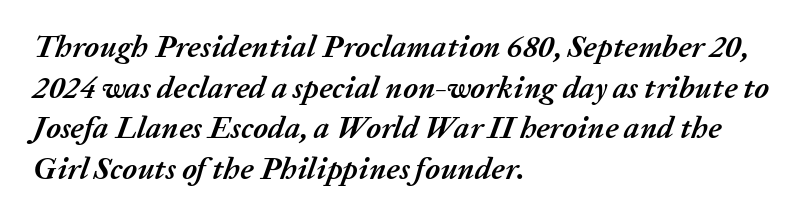
Q: Is the text bold? A: Yes.
Q: Is the text italic (slanted)? A: Yes, it leans right by about 20 degrees.
Q: Is the text underlined? A: No.
Q: How is the paragraph aligned? A: Left-aligned.
Q: Is the spacing between letters normal or unusually wide? A: Normal.
Q: Is the spacing between lines tight, normal or loose? A: Normal.
Q: Width (condensed, normal, or wide)? A: Normal.
Q: Stroke contrast? A: Medium.
Q: x-height? A: Medium.
Q: Monospaced? A: No.
